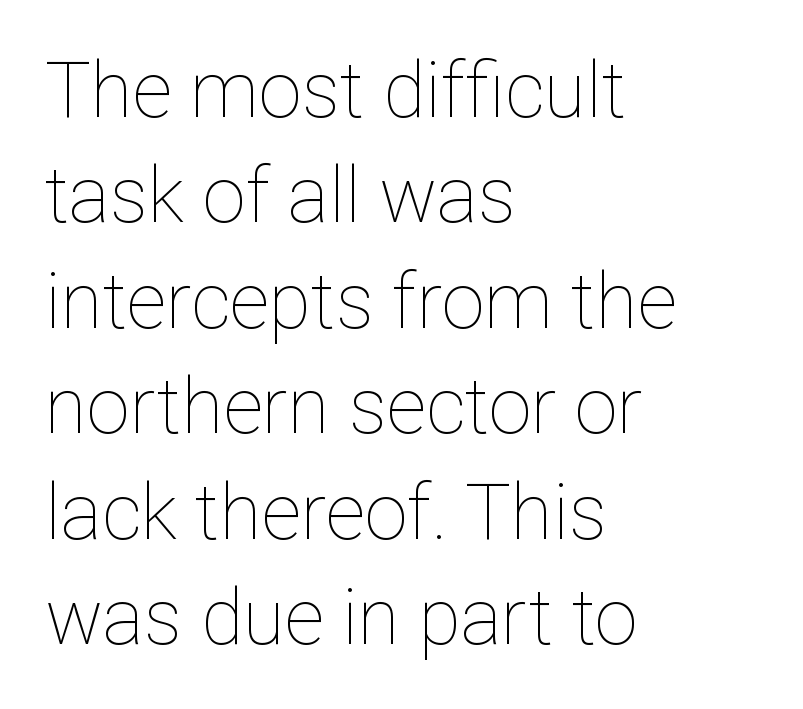
{"italic": "no", "bold": "no", "weight": "thin", "width": "normal", "stroke_contrast": "low", "x_height": "medium", "monospaced": "no", "underline": "no", "align": "left", "line_spacing": "normal", "line_spacing_ratio": 1.37, "letter_spacing": "normal", "letter_spacing_em": 0.0, "glyph_px": 77}
